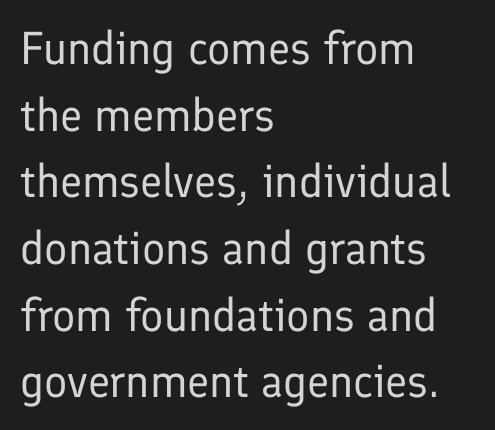
Q: Is the text bold? A: No.
Q: Is the text italic (slanted)? A: No, it is upright.
Q: Is the typeface a serif or a sans-serif typeface? A: Sans-serif.
Q: Is the text underlined? A: No.
Q: How is the paragraph aligned? A: Left-aligned.
Q: Is the spacing between letters normal or unusually wide? A: Normal.
Q: Is the spacing between lines tight, normal or loose? A: Normal.
Q: Width (condensed, normal, or wide)? A: Normal.
Q: Stroke contrast? A: Low.
Q: x-height? A: Medium.
Q: Monospaced? A: No.
